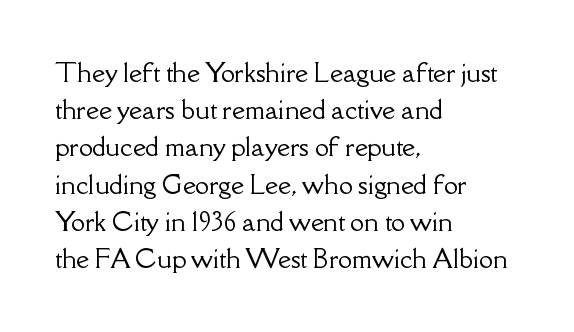
Q: Is the text italic (slanted)? A: No, it is upright.
Q: Is the text underlined? A: No.
Q: How is the paragraph aligned? A: Left-aligned.
Q: Is the spacing between letters normal or unusually wide? A: Normal.
Q: Is the spacing between lines tight, normal or loose? A: Normal.
